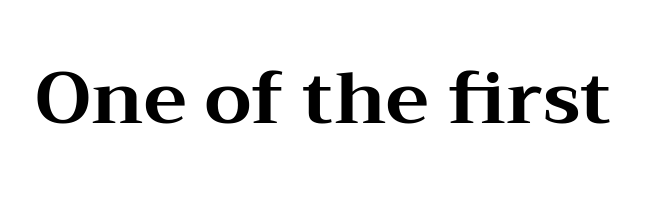
{"serif": "yes", "italic": "no", "bold": "yes", "weight": "bold", "width": "wide", "stroke_contrast": "medium", "x_height": "medium", "monospaced": "no", "underline": "no", "letter_spacing": "normal", "letter_spacing_em": 0.0, "glyph_px": 73}
